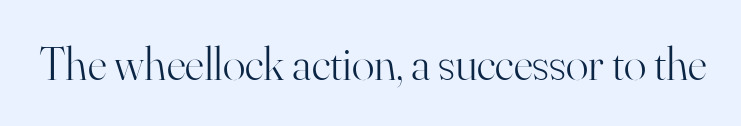
{"serif": "yes", "italic": "no", "bold": "no", "weight": "light", "width": "normal", "stroke_contrast": "high", "x_height": "small", "monospaced": "no", "underline": "no", "letter_spacing": "normal", "letter_spacing_em": 0.0, "glyph_px": 47}
